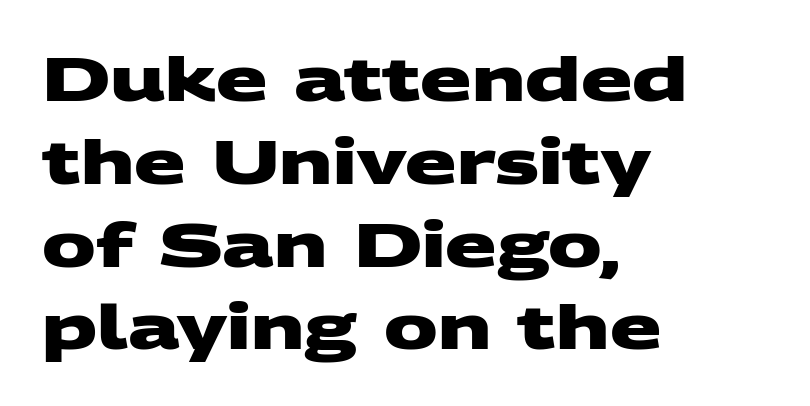
The image shows 60 px heavy, wide sans-serif type; set left-aligned, normal line spacing (1.38x), normal letter spacing, not underlined; medium stroke contrast and a large x-height.
